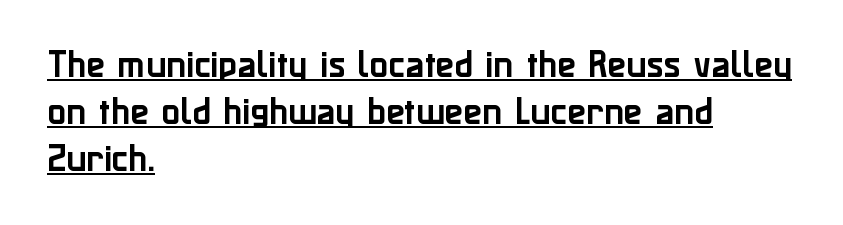
{"serif": "no", "italic": "no", "width": "normal", "stroke_contrast": "low", "x_height": "medium", "monospaced": "no", "underline": "yes", "align": "left", "line_spacing": "normal", "line_spacing_ratio": 1.51, "letter_spacing": "normal", "letter_spacing_em": 0.0, "glyph_px": 31}
